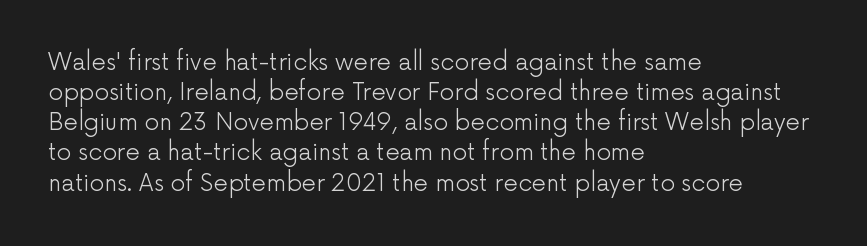
{"italic": "no", "bold": "no", "underline": "no", "align": "left", "line_spacing": "normal", "line_spacing_ratio": 1.31, "letter_spacing": "normal", "letter_spacing_em": 0.0, "glyph_px": 23}
